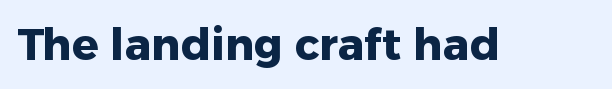
Do the letters lean? They stand straight. The gap between lines stays unmarked. Look at the stroke-to-counter ratio: heavy, a bold. This is sans-serif lettering, the kind often seen on screens and signage. The horizontal fit of the characters is conventional and even. A typesetter would call this proportional, since set widths differ per character.
